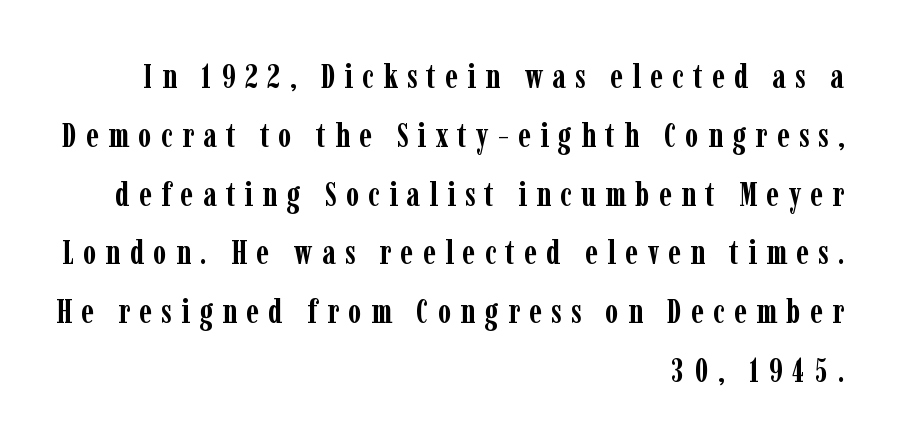
Q: Is the text bold? A: Yes.
Q: Is the text italic (slanted)? A: No, it is upright.
Q: Is the typeface a serif or a sans-serif typeface? A: Serif.
Q: Is the text underlined? A: No.
Q: How is the paragraph aligned? A: Right-aligned.
Q: Is the spacing between letters normal or unusually wide? A: Unusually wide.
Q: Width (condensed, normal, or wide)? A: Condensed.
Q: Stroke contrast? A: Low.
Q: x-height? A: Medium.
Q: Monospaced? A: No.
